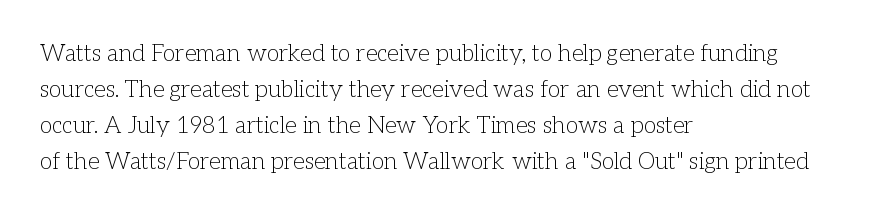
Nothing unusual about the tracking: characters are spaced as the font intends. The typesetter chose a ragged-right arrangement here. Vertical strokes here are truly vertical. In terms of leading, this rendering sits right in the middle.
